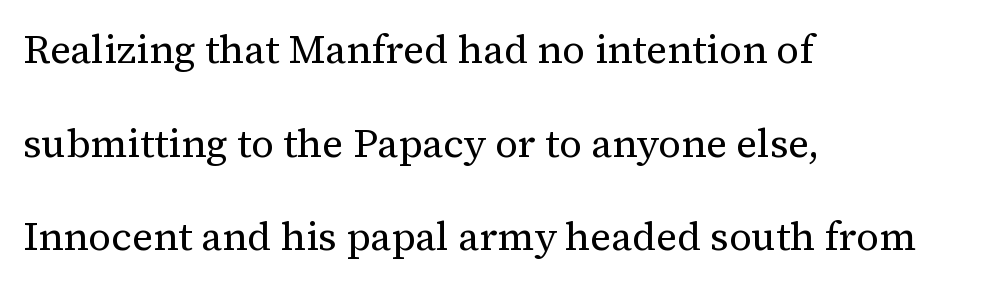
{"serif": "yes", "italic": "no", "bold": "no", "weight": "regular", "width": "normal", "stroke_contrast": "medium", "x_height": "medium", "monospaced": "no", "underline": "no", "align": "left", "line_spacing": "loose", "line_spacing_ratio": 2.34, "letter_spacing": "normal", "letter_spacing_em": 0.0, "glyph_px": 40}
